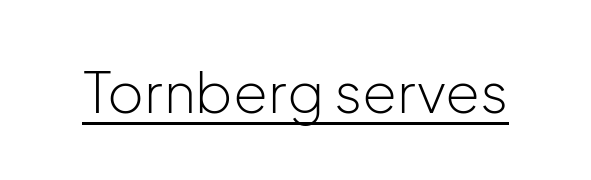
{"serif": "no", "italic": "no", "bold": "no", "weight": "light", "width": "normal", "stroke_contrast": "low", "x_height": "medium", "monospaced": "no", "underline": "yes", "letter_spacing": "normal", "letter_spacing_em": 0.0, "glyph_px": 56}
